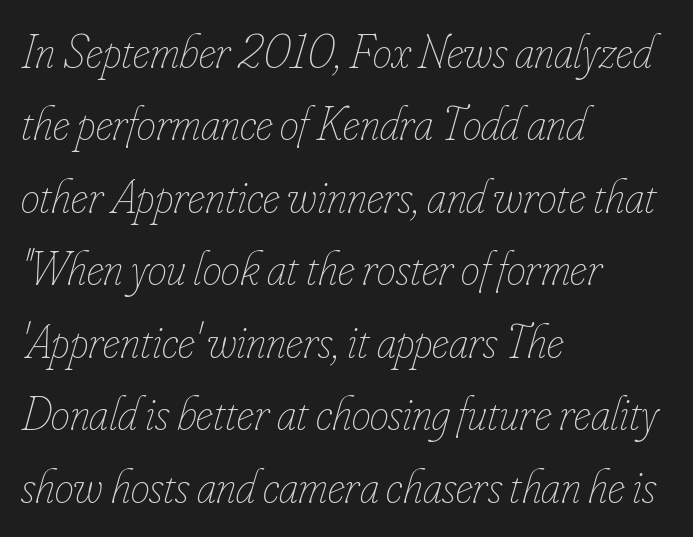
{"italic": "yes", "lean": "right", "slant_degrees": 16, "bold": "no", "weight": "thin", "width": "condensed", "stroke_contrast": "low", "x_height": "small", "monospaced": "no", "underline": "no", "align": "left", "line_spacing": "normal", "line_spacing_ratio": 1.51, "letter_spacing": "normal", "letter_spacing_em": 0.0, "glyph_px": 48}
